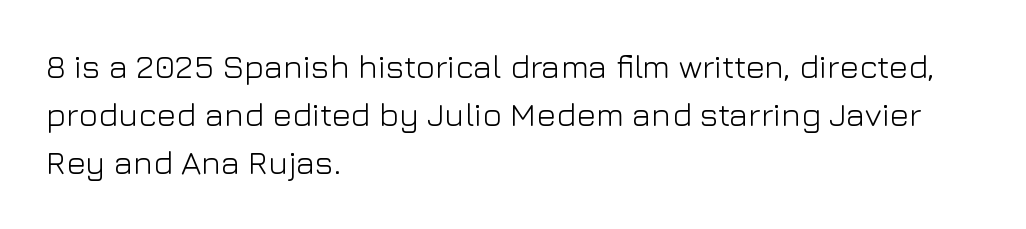
The image shows 33 px light sans-serif type, upright; set left-aligned, normal line spacing (1.46x), normal letter spacing, not underlined; low stroke contrast and a medium x-height.
